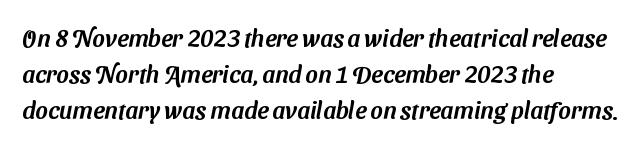
{"underline": "no", "align": "left", "line_spacing": "normal", "line_spacing_ratio": 1.49, "letter_spacing": "normal", "letter_spacing_em": 0.0, "glyph_px": 24}
